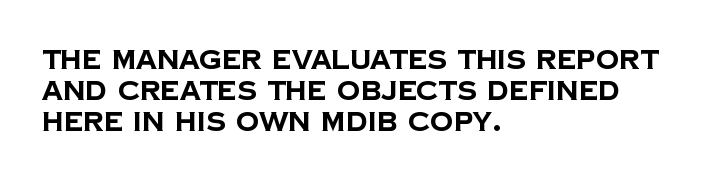
The image shows 26 px bold type; set left-aligned, line spacing 1.2x, normal letter spacing, not underlined.
